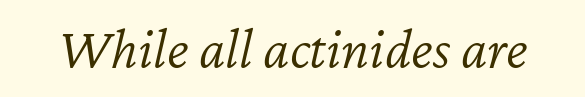
The image shows 58 px light type, italic (leaning right); set normal letter spacing, not underlined; low stroke contrast and a medium x-height.
